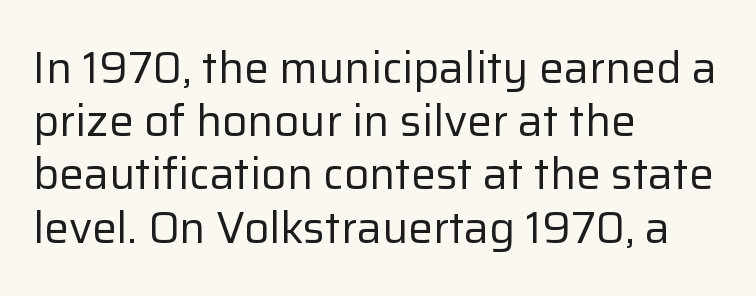
Q: Is the text bold? A: No.
Q: Is the text italic (slanted)? A: No, it is upright.
Q: Is the typeface a serif or a sans-serif typeface? A: Sans-serif.
Q: Is the text underlined? A: No.
Q: How is the paragraph aligned? A: Left-aligned.
Q: Is the spacing between letters normal or unusually wide? A: Normal.
Q: Width (condensed, normal, or wide)? A: Normal.
Q: Stroke contrast? A: Low.
Q: x-height? A: Medium.
Q: Monospaced? A: No.
